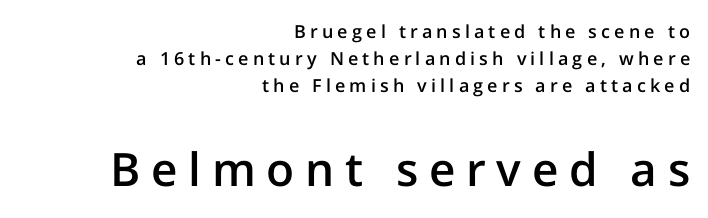
Q: Is the text bold? A: Semi-bold.
Q: Is the text italic (slanted)? A: No, it is upright.
Q: Is the typeface a serif or a sans-serif typeface? A: Sans-serif.
Q: Is the text underlined? A: No.
Q: How is the paragraph aligned? A: Right-aligned.
Q: Is the spacing between letters normal or unusually wide? A: Unusually wide.
Q: Is the spacing between lines tight, normal or loose? A: Normal.
Q: Which block of text is set in a larger size, the first (top) or the second (bottom)? A: The second (bottom) one.
Q: Width (condensed, normal, or wide)? A: Normal.
Q: Stroke contrast? A: Low.
Q: x-height? A: Medium.
Q: Monospaced? A: No.
